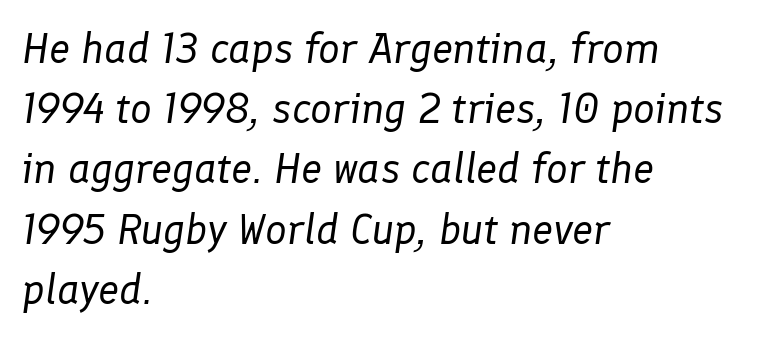
The image shows 43 px regular-weight type, italic (leaning right); set left-aligned, normal line spacing (1.4x), normal letter spacing, not underlined; low stroke contrast and a medium x-height.
